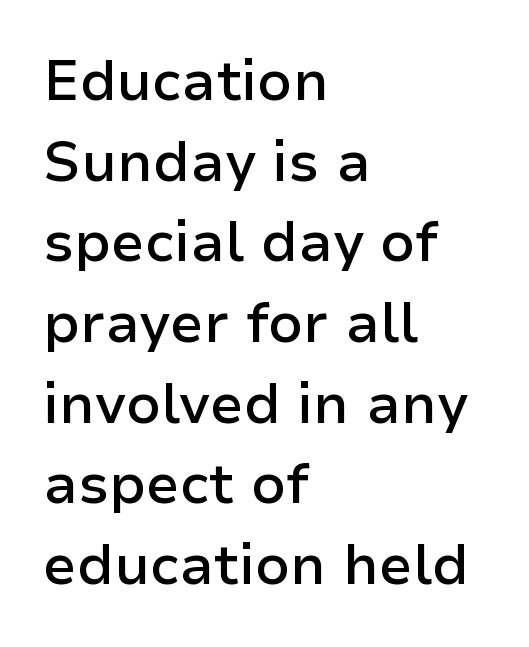
The letters stand upright; this is a roman face. Weight check: semibold — heavier than regular, not quite bold. Standard letterfit; no display-style spreading of the glyphs. Horizontally, the lines are justified to the leading edge only. Does the leading feel generous? No, just average.
